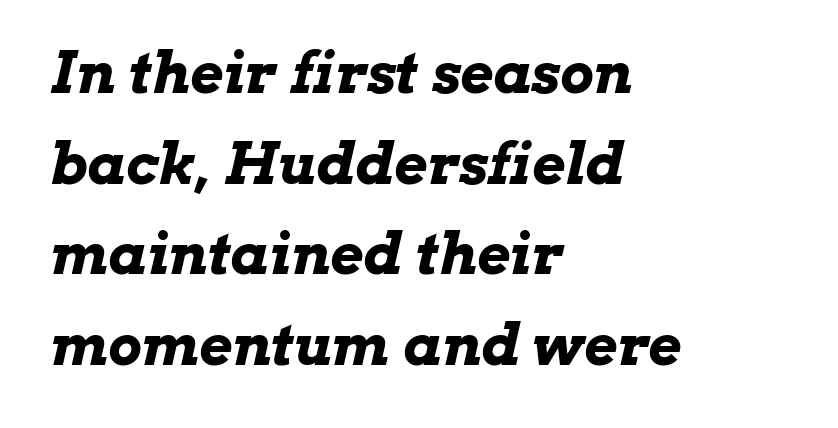
When letters slant like this, we call the style italic. Emphasis by weight is at full strength: bold. Notice how the passage keeps a crisp vertical edge on the left only. A typesetter would call this zero additional tracking. No word sits above an underline.
